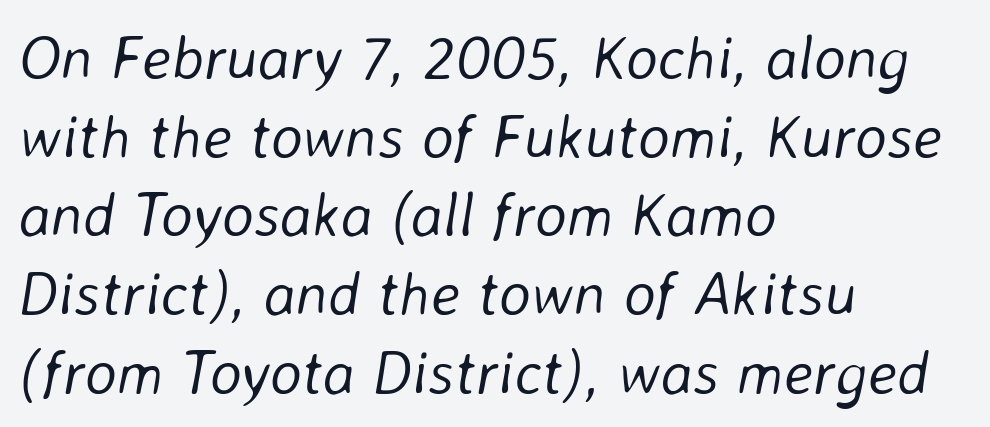
The image shows 61 px light type, italic (leaning right); set left-aligned, normal line spacing (1.29x), normal letter spacing, not underlined; low stroke contrast and a medium x-height.
